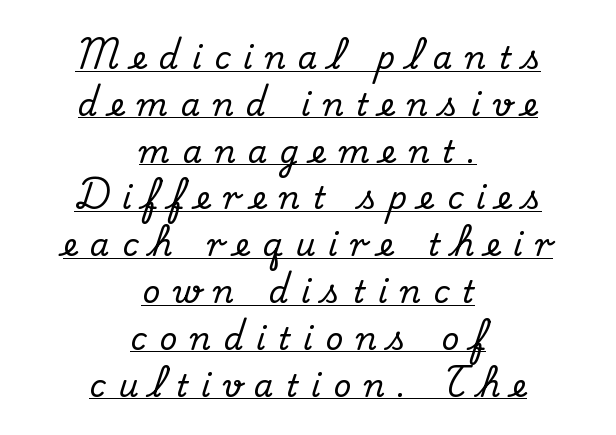
{"serif": "yes", "width": "normal", "stroke_contrast": "medium", "x_height": "small", "monospaced": "no", "underline": "yes", "align": "center", "line_spacing": "normal", "line_spacing_ratio": 1.51, "letter_spacing": "wide", "letter_spacing_em": 0.41, "glyph_px": 31}
